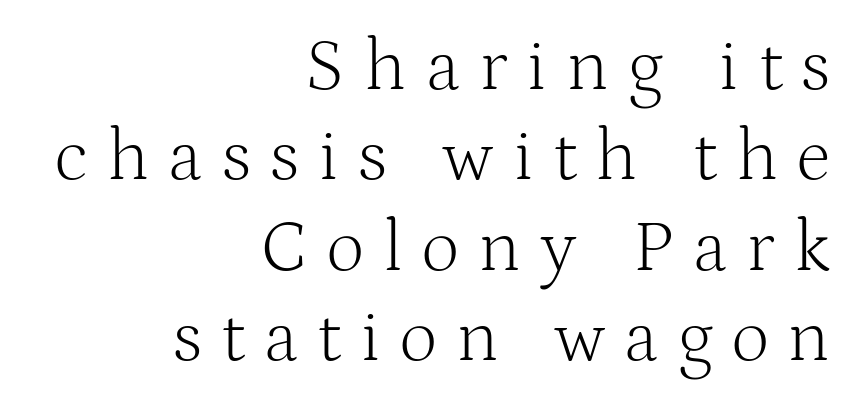
Think standard paragraph weight, or any step lighter than that. Layout note: lines flush right. You could not count columns in this text — the font is proportionally spaced. It's the straight-up-and-down kind of type.
